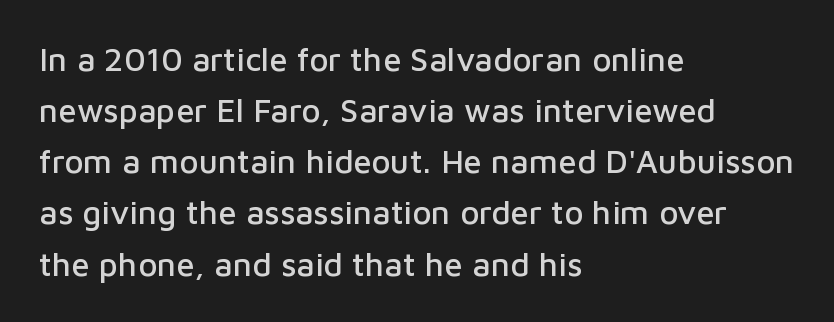
The image shows 33 px sans-serif type, upright; set left-aligned, normal line spacing (1.55x), normal letter spacing, not underlined; low stroke contrast and a medium x-height.
